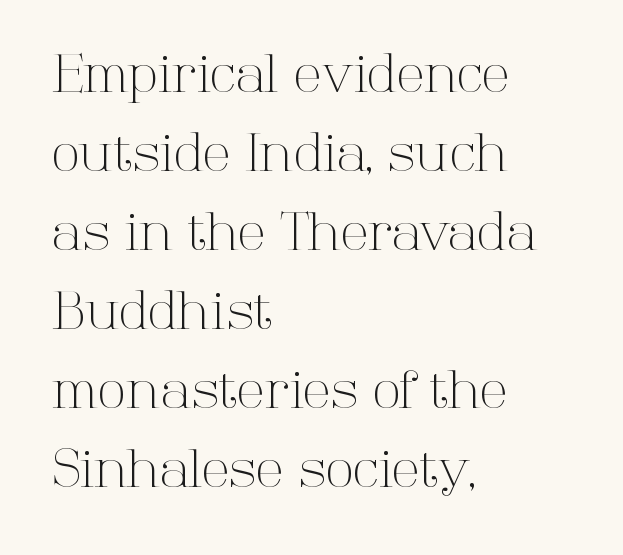
{"serif": "yes", "italic": "no", "bold": "no", "weight": "light", "width": "normal", "stroke_contrast": "high", "x_height": "medium", "monospaced": "no", "underline": "no", "align": "left", "line_spacing": "normal", "line_spacing_ratio": 1.52, "letter_spacing": "normal", "letter_spacing_em": 0.0, "glyph_px": 52}
